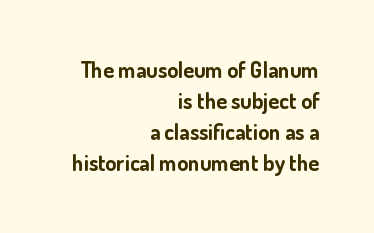
Bare-footed words on every line. Interline gaps are of average width in this sample. The letters sit at their default tracking, neither squeezed nor spread. A student would call this right alignment; a typographer would say flush right, rag left. Pretty heavy lettering here — definitely bold.
